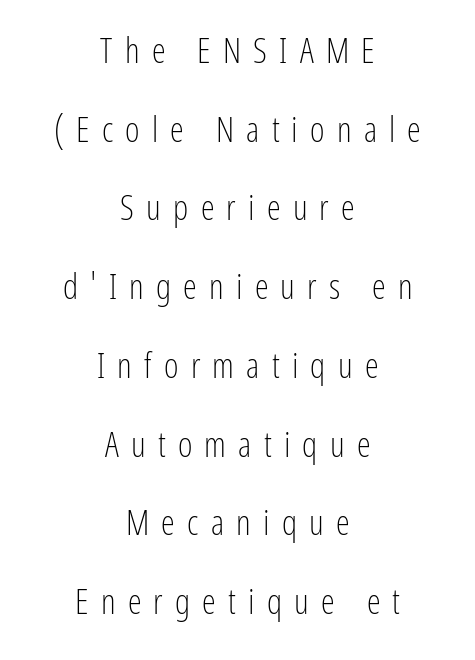
Is this a sans? Yes — the strokes have no serifs. Horizontally, the lines are justified to the midpoint only. The zone under the glyphs is completely vacant. Someone cranked the tracking dial way up on this one.
